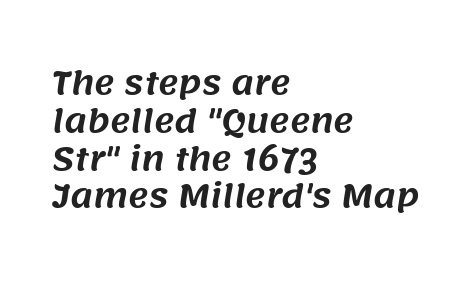
{"serif": "no", "width": "normal", "stroke_contrast": "medium", "x_height": "large", "monospaced": "no", "underline": "no", "align": "left", "line_spacing_ratio": 1.22, "letter_spacing": "normal", "letter_spacing_em": 0.0, "glyph_px": 31}
